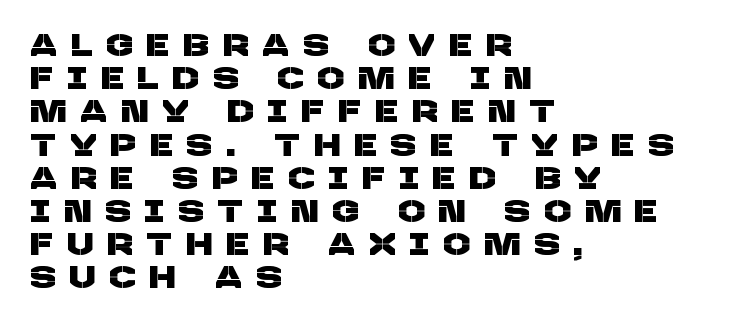
Caption: expanded tracking, letters set apart. Casual observation: everything's shoved over to the left. No word sits above an underline. The letters carry no serifs — their stems end cleanly without finishing strokes. Character widths vary here, with narrow letters taking less room than wide ones. One glance says dense: line gaps are narrower than usual.
